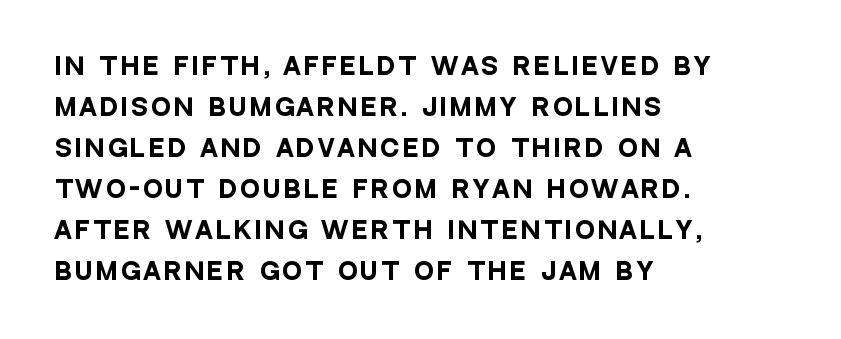
{"italic": "no", "bold": "yes", "underline": "no", "align": "left", "line_spacing_ratio": 1.78, "glyph_px": 23}
